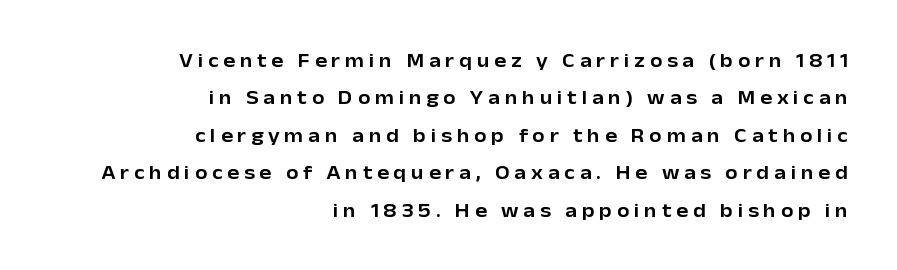
The lettering stays uniformly vertical, giving the passage a roman look. Which margin do the lines hug? The right one — the left edge is uneven. The zone under the glyphs is completely vacant. Display-style spreading of the glyphs; the letterfit is very open.
